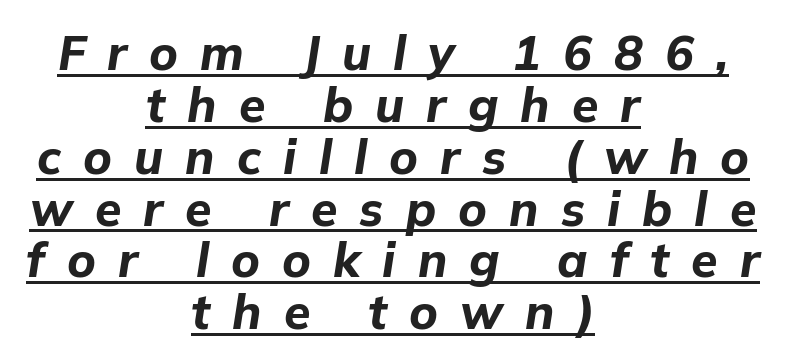
{"italic": "yes", "lean": "right", "slant_degrees": 9, "bold": "yes", "weight": "bold", "width": "normal", "stroke_contrast": "low", "x_height": "medium", "monospaced": "no", "underline": "yes", "align": "center", "line_spacing": "tight", "line_spacing_ratio": 1.08, "letter_spacing": "wide", "letter_spacing_em": 0.46, "glyph_px": 48}
